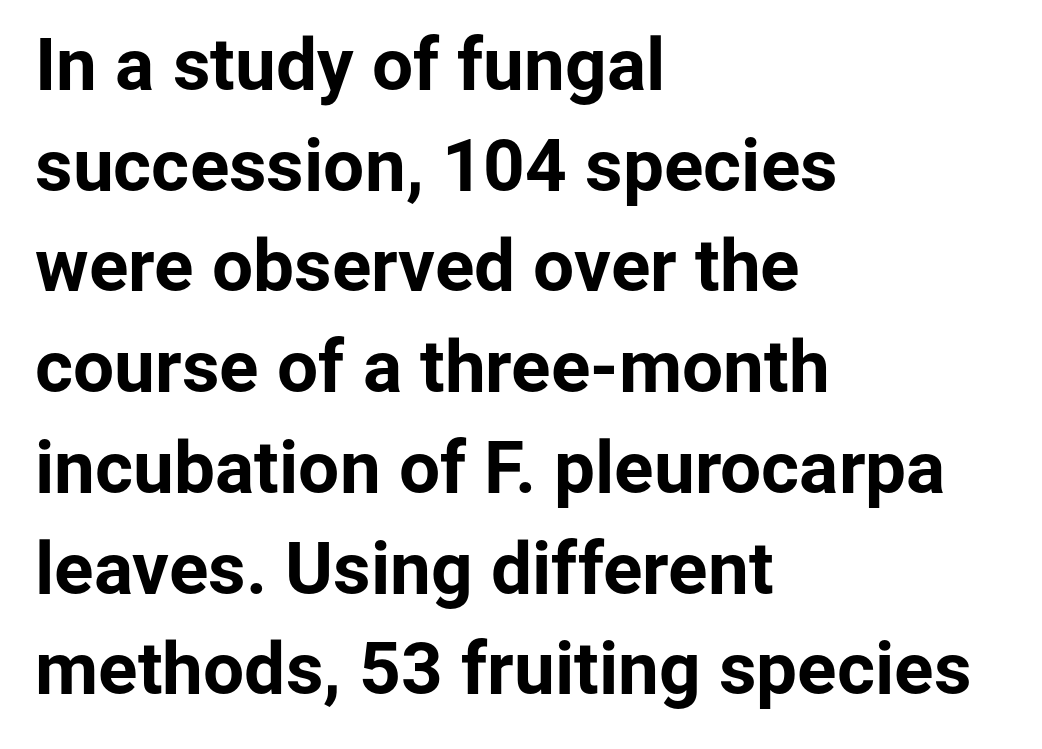
Q: Is the text bold? A: Yes.
Q: Is the text italic (slanted)? A: No, it is upright.
Q: Is the typeface a serif or a sans-serif typeface? A: Sans-serif.
Q: Is the text underlined? A: No.
Q: How is the paragraph aligned? A: Left-aligned.
Q: Is the spacing between letters normal or unusually wide? A: Normal.
Q: Is the spacing between lines tight, normal or loose? A: Normal.
Q: Width (condensed, normal, or wide)? A: Normal.
Q: Stroke contrast? A: Low.
Q: x-height? A: Medium.
Q: Monospaced? A: No.
